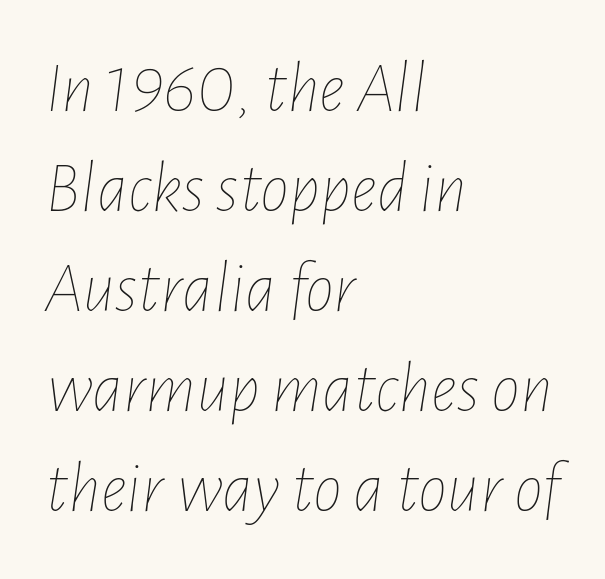
The image shows 73 px thin, condensed type, italic (leaning right); set left-aligned, normal line spacing (1.37x), normal letter spacing, not underlined; low stroke contrast and a medium x-height.
